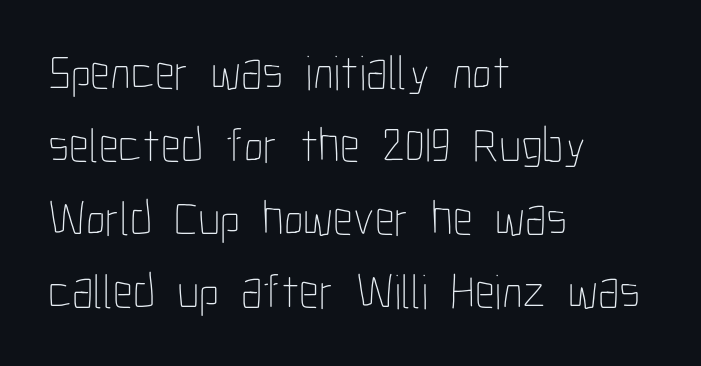
The image shows 49 px thin, condensed type, upright; set left-aligned, normal line spacing (1.49x), normal letter spacing, not underlined; low stroke contrast and a medium x-height.
